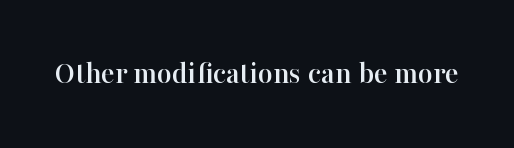
The image shows 32 px serif type, upright; set normal letter spacing, not underlined; high stroke contrast and a medium x-height.
